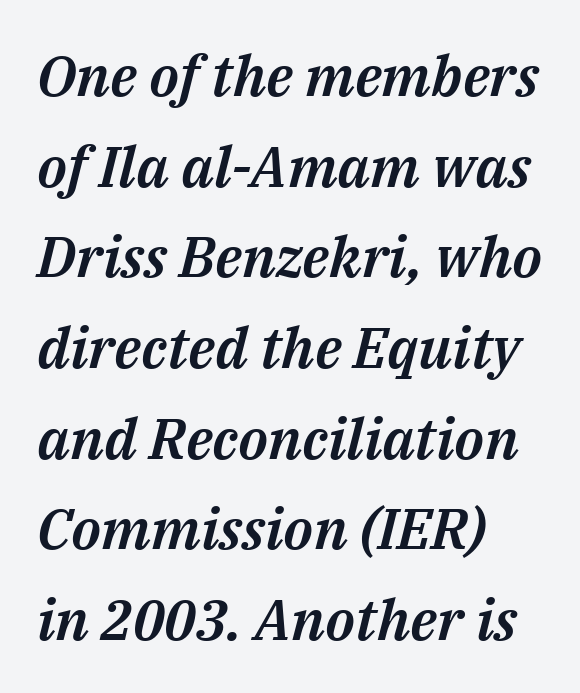
Q: Is the text italic (slanted)? A: Yes, it leans right by about 14 degrees.
Q: Is the text underlined? A: No.
Q: How is the paragraph aligned? A: Left-aligned.
Q: Is the spacing between letters normal or unusually wide? A: Normal.
Q: Is the spacing between lines tight, normal or loose? A: Normal.
Q: Width (condensed, normal, or wide)? A: Normal.
Q: Stroke contrast? A: Medium.
Q: x-height? A: Medium.
Q: Monospaced? A: No.
